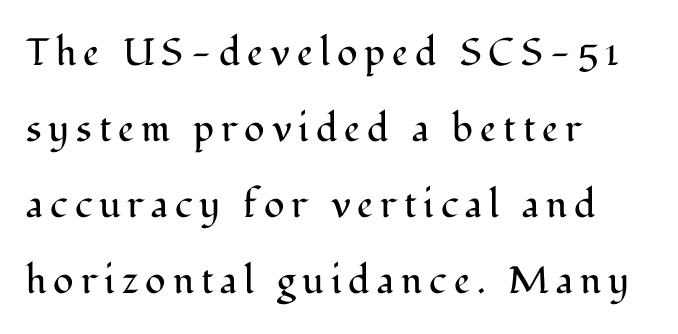
{"serif": "yes", "italic": "no", "bold": "no", "weight": "regular", "width": "normal", "stroke_contrast": "medium", "x_height": "medium", "monospaced": "no", "underline": "no", "align": "left", "line_spacing": "loose", "line_spacing_ratio": 2.0, "glyph_px": 38}
